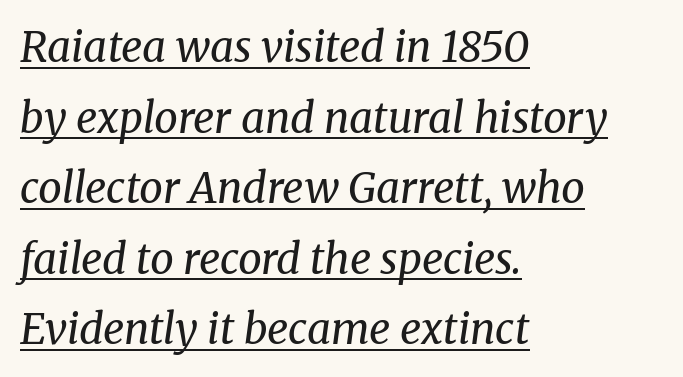
The image shows 42 px regular-weight serif type, italic (leaning right); set left-aligned, normal line spacing (1.68x), normal letter spacing, underlined; medium stroke contrast and a medium x-height.
